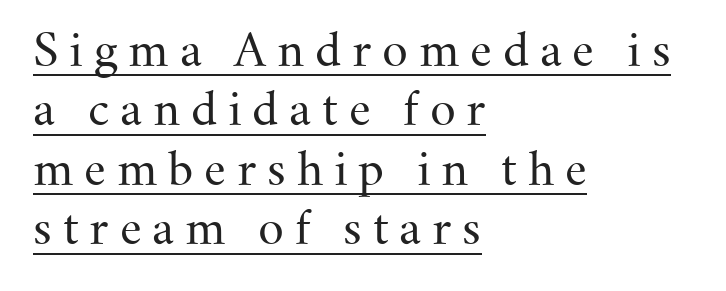
Here the designer chose a conventional face with non-uniform glyph widths. Does the type have serifs? Yes, each stem ends in a small foot. Horizontally, the lines are justified to the leading edge only. Has an underline been added? It has. The axis of the letterforms is exactly vertical.
